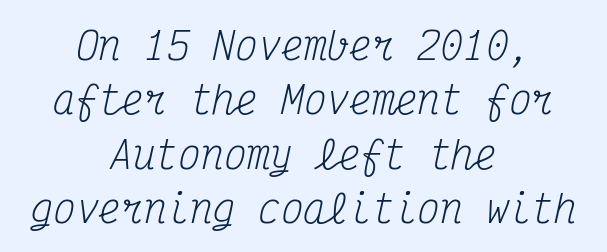
Q: Is the text bold? A: No.
Q: Is the text italic (slanted)? A: Yes, it leans right by about 12 degrees.
Q: Is the typeface a serif or a sans-serif typeface? A: Serif.
Q: Is the text underlined? A: No.
Q: How is the paragraph aligned? A: Centered.
Q: Is the spacing between letters normal or unusually wide? A: Normal.
Q: Is the spacing between lines tight, normal or loose? A: Normal.
Q: Width (condensed, normal, or wide)? A: Condensed.
Q: Stroke contrast? A: Medium.
Q: x-height? A: Medium.
Q: Monospaced? A: Yes.
